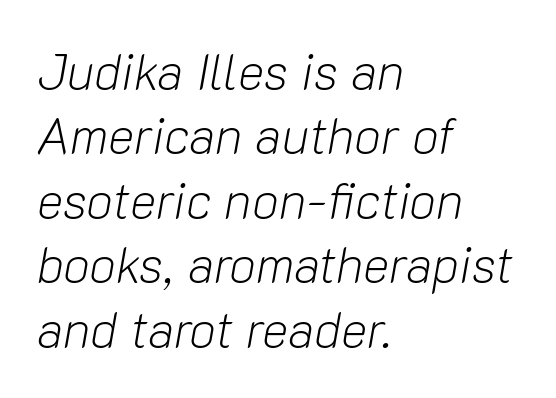
The image shows 50 px light type, italic (leaning right); set left-aligned, normal line spacing (1.29x), normal letter spacing, not underlined; low stroke contrast and a medium x-height.
